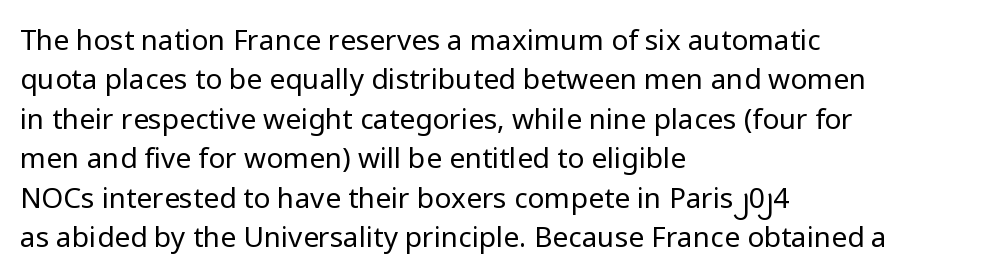
{"serif": "no", "italic": "no", "bold": "no", "weight": "regular", "width": "normal", "stroke_contrast": "low", "x_height": "medium", "monospaced": "no", "underline": "no", "align": "left", "line_spacing": "normal", "line_spacing_ratio": 1.41, "letter_spacing": "normal", "letter_spacing_em": 0.0, "glyph_px": 28}
